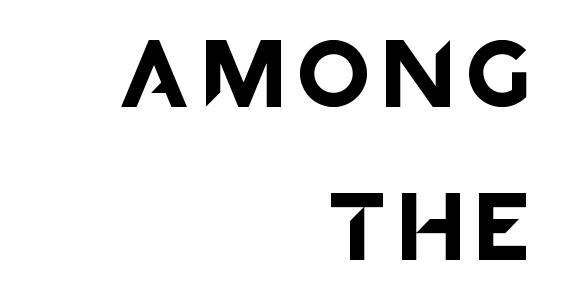
{"serif": "no", "italic": "no", "width": "normal", "stroke_contrast": "low", "x_height": "large", "monospaced": "no", "underline": "no", "align": "right", "line_spacing": "loose", "line_spacing_ratio": 2.19, "letter_spacing": "wide", "letter_spacing_em": 0.26, "glyph_px": 70}
